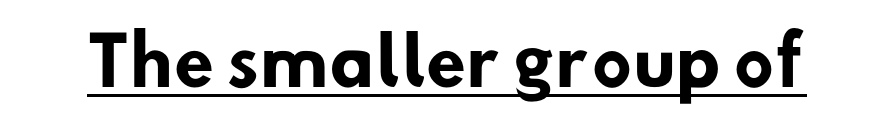
A typesetter would call this zero additional tracking. These characters rest on top of a visible drawn line. You can tell from the bare stems that sans-serif type was used. Emphasis by weight is at full strength: bold. Here the designer chose a conventional face with non-uniform glyph widths.
